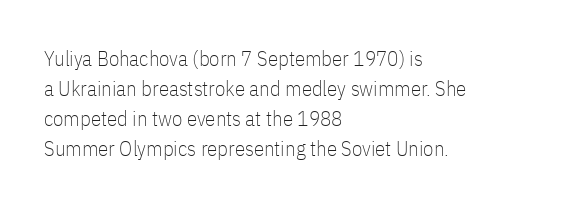
Q: Is the text bold? A: No.
Q: Is the text italic (slanted)? A: No, it is upright.
Q: Is the text underlined? A: No.
Q: How is the paragraph aligned? A: Left-aligned.
Q: Is the spacing between letters normal or unusually wide? A: Normal.
Q: Is the spacing between lines tight, normal or loose? A: Normal.
